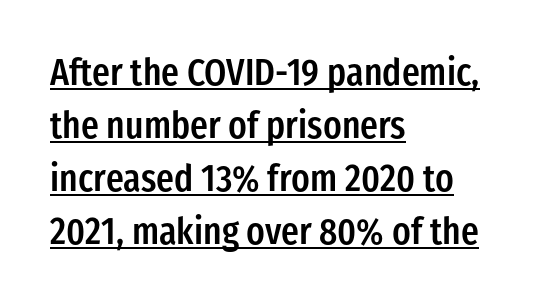
{"serif": "no", "italic": "no", "bold": "semi", "weight": "semibold", "width": "condensed", "stroke_contrast": "low", "x_height": "medium", "monospaced": "no", "underline": "yes", "align": "left", "line_spacing": "normal", "line_spacing_ratio": 1.43, "letter_spacing": "normal", "letter_spacing_em": 0.0, "glyph_px": 37}
